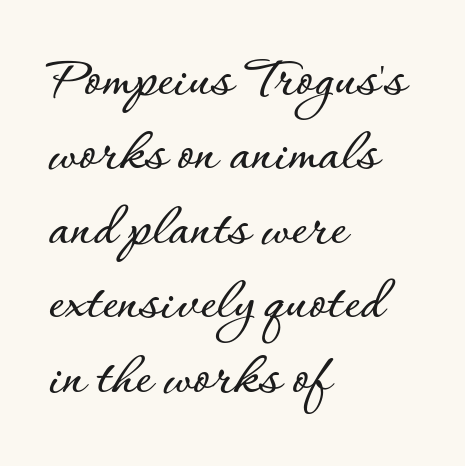
Q: Is the text italic (slanted)? A: Yes.
Q: Is the text underlined? A: No.
Q: How is the paragraph aligned? A: Left-aligned.
Q: Is the spacing between letters normal or unusually wide? A: Normal.
Q: Width (condensed, normal, or wide)? A: Normal.
Q: Stroke contrast? A: Low.
Q: x-height? A: Small.
Q: Monospaced? A: No.
